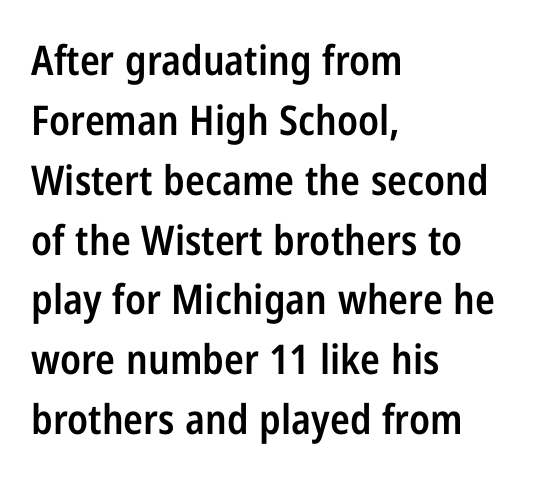
Underlining? Definitely not there. Typographic density is moderately raised because the face is semibold. Every stem runs plumb, perpendicular to the baseline. Between one letter and the next there's only the usual sliver of space. Do the characters align in a grid? No, the font is proportional. The rendering anchors every line to the left-hand side.
